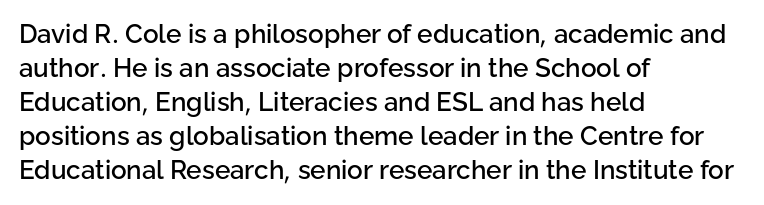
Q: Is the text italic (slanted)? A: No, it is upright.
Q: Is the text underlined? A: No.
Q: How is the paragraph aligned? A: Left-aligned.
Q: Is the spacing between letters normal or unusually wide? A: Normal.
Q: Is the spacing between lines tight, normal or loose? A: Normal.
